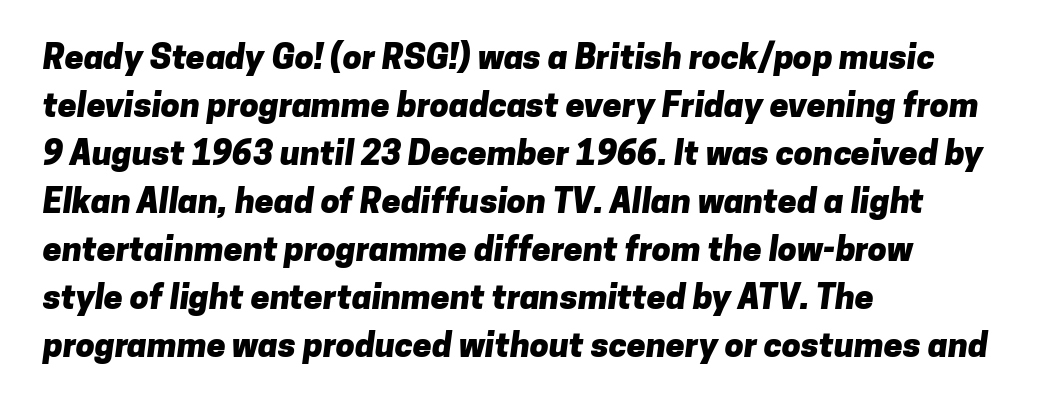
Q: Is the text bold? A: Yes.
Q: Is the typeface a serif or a sans-serif typeface? A: Sans-serif.
Q: Is the text underlined? A: No.
Q: How is the paragraph aligned? A: Left-aligned.
Q: Is the spacing between letters normal or unusually wide? A: Normal.
Q: Is the spacing between lines tight, normal or loose? A: Normal.
Q: Width (condensed, normal, or wide)? A: Normal.
Q: Stroke contrast? A: Low.
Q: x-height? A: Medium.
Q: Monospaced? A: No.
